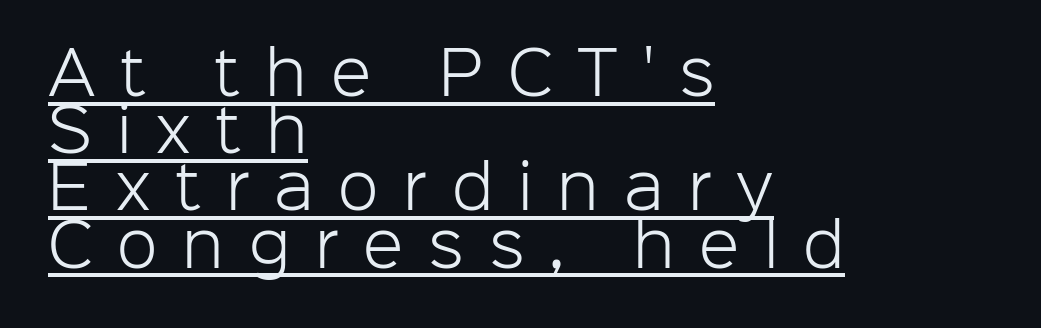
The typesetter chose a ragged-right arrangement here. You can tell from the bare stems that sans-serif type was used. Does extra space separate the letters? Yes, quite a lot of it. The passage shown is typed in a proportional face where columns would drift. Beneath each row of characters lies a ruled line. Summary of weight: not heavy and not bold.
